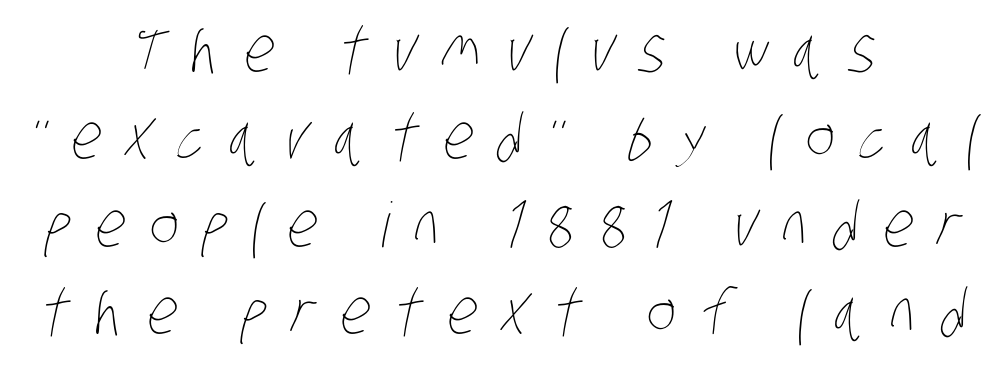
Each word looks stretched out because of the extra space between its letters. This block has exactly the height ordinary leading produces. Here the designer chose a conventional face with non-uniform glyph widths. The string is rendered with underlining switched off. The weight tops out at a normal text grade. Neither beginnings nor endings align; midpoints do.
